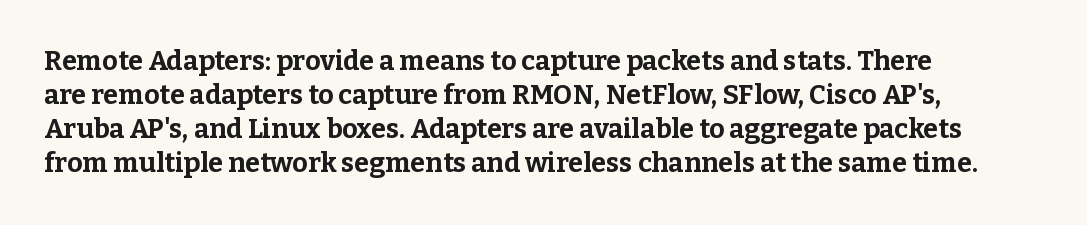
The image shows 27 px bold type, upright; set left-aligned, normal line spacing (1.26x), normal letter spacing, not underlined.
